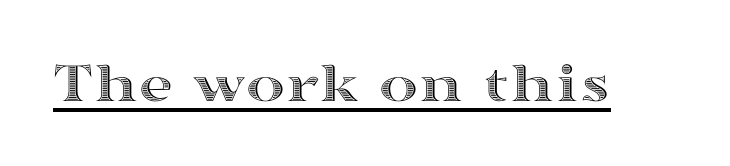
{"italic": "no", "width": "wide", "x_height": "medium", "monospaced": "no", "underline": "yes", "letter_spacing": "normal", "letter_spacing_em": 0.0, "glyph_px": 59}
